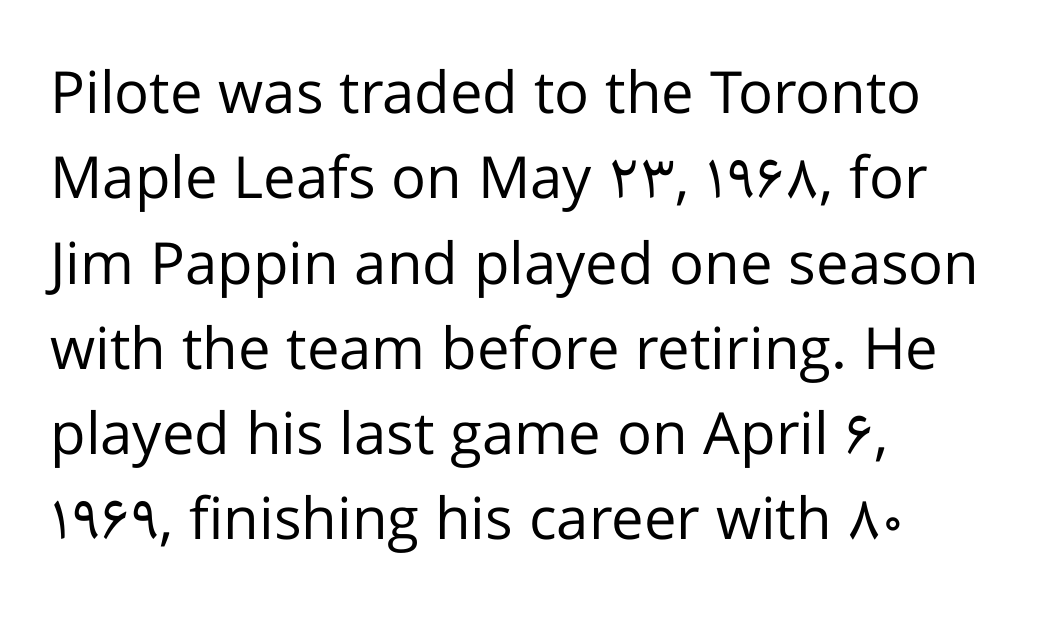
The image shows 58 px regular-weight sans-serif type, upright; set left-aligned, normal line spacing (1.47x), normal letter spacing, not underlined; low stroke contrast and a medium x-height.
